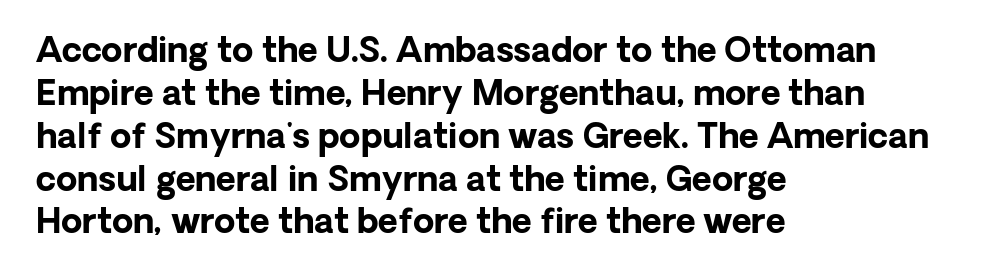
Every character sits straight up, as roman type does. Looks like regular typesetting: each glyph gets only the width it needs. Left-aligned paragraph, ragged on the right. Are there feet on the stems? There aren't — it's a sans. You'd pick this weight for a headline — it's a proper bold.
